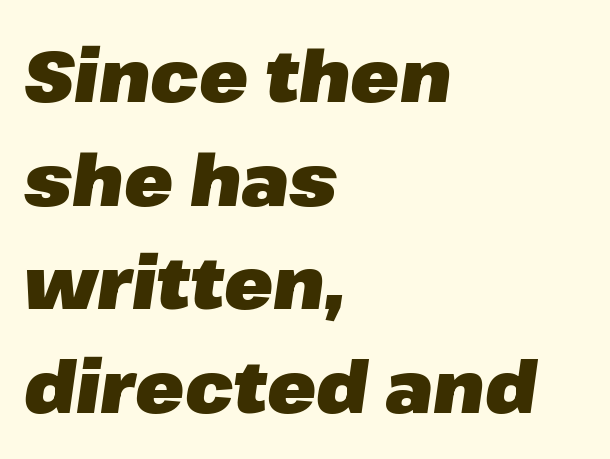
What's the leading like? Ordinary, nothing unusual. The typesetter chose a ragged-right arrangement here. Underlining? Definitely not there. Proportional: the letters do not fall into vertical columns. The rendering applies a slant to the glyphs. Plenty of ink on the page — the face is bold.
